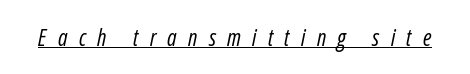
The image shows 23 px text type, italic (leaning right); set unusually wide letter spacing (+0.49 em), underlined.
